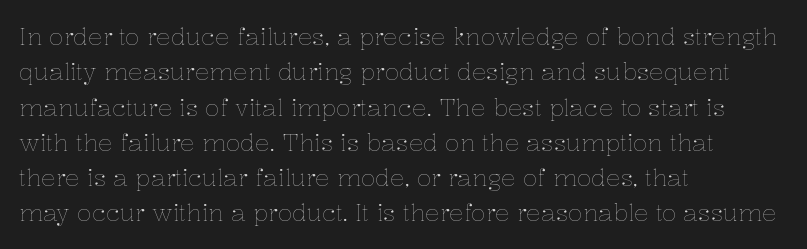
Q: Is the text bold? A: No.
Q: Is the text italic (slanted)? A: No, it is upright.
Q: Is the text underlined? A: No.
Q: How is the paragraph aligned? A: Left-aligned.
Q: Is the spacing between letters normal or unusually wide? A: Normal.
Q: Is the spacing between lines tight, normal or loose? A: Normal.
